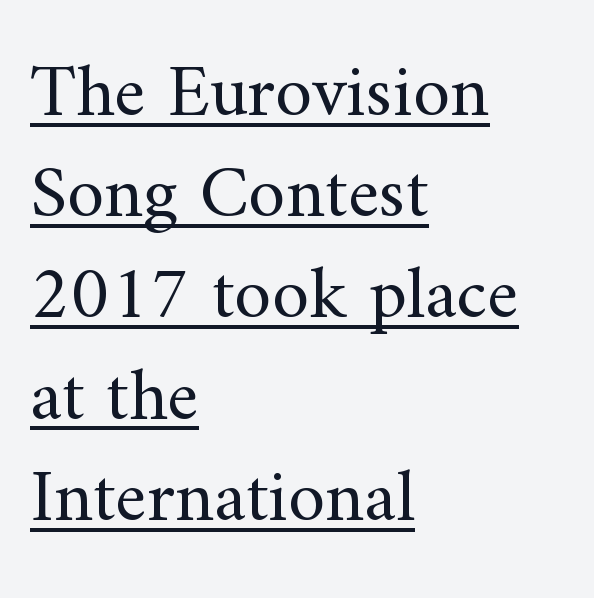
Q: Is the text bold? A: No.
Q: Is the text italic (slanted)? A: No, it is upright.
Q: Is the typeface a serif or a sans-serif typeface? A: Serif.
Q: Is the text underlined? A: Yes.
Q: How is the paragraph aligned? A: Left-aligned.
Q: Is the spacing between letters normal or unusually wide? A: Normal.
Q: Is the spacing between lines tight, normal or loose? A: Normal.
Q: Width (condensed, normal, or wide)? A: Normal.
Q: Stroke contrast? A: Medium.
Q: x-height? A: Small.
Q: Monospaced? A: No.
